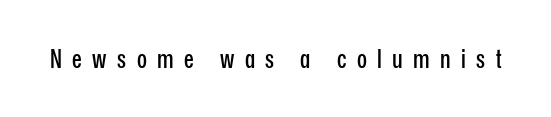
{"italic": "no", "underline": "no", "letter_spacing": "wide", "letter_spacing_em": 0.4, "glyph_px": 26}
